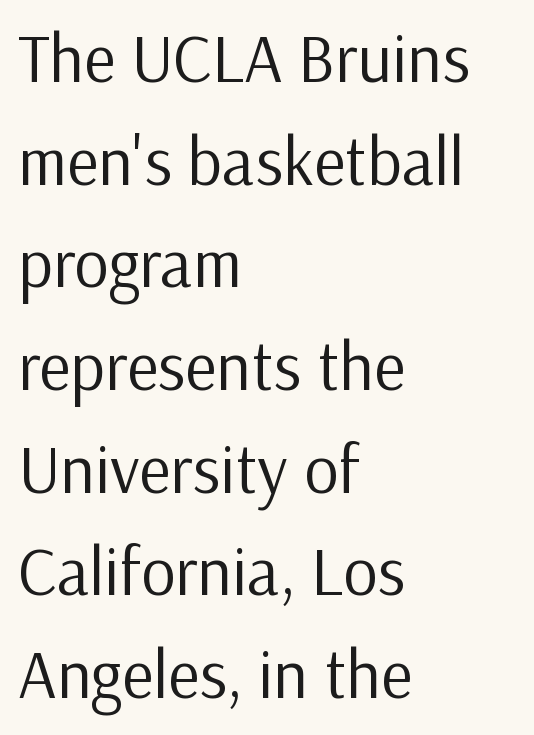
The zone under the glyphs is completely vacant. The rows are spaced the way most documents space them. The type sits square on the baseline with zero lean. The paragraph shown leans on its left margin.
